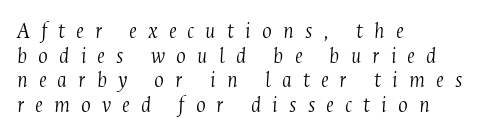
{"italic": "yes", "lean": "right", "slant_degrees": 4, "bold": "no", "underline": "no", "align": "left", "line_spacing": "tight", "line_spacing_ratio": 1.07, "letter_spacing": "wide", "letter_spacing_em": 0.48, "glyph_px": 23}
